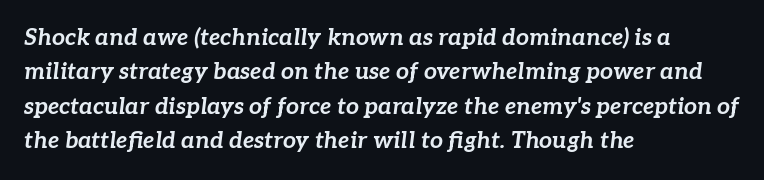
The image shows 23 px bold type, italic (leaning right); set left-aligned, normal line spacing (1.5x), normal letter spacing, not underlined.
